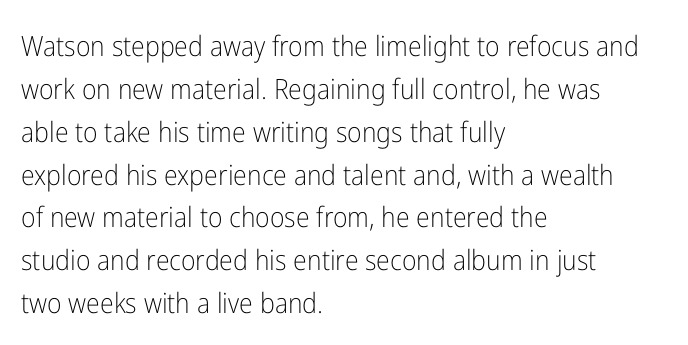
The image shows 28 px light, condensed sans-serif type, upright; set left-aligned, normal line spacing (1.53x), normal letter spacing, not underlined; low stroke contrast and a medium x-height.
